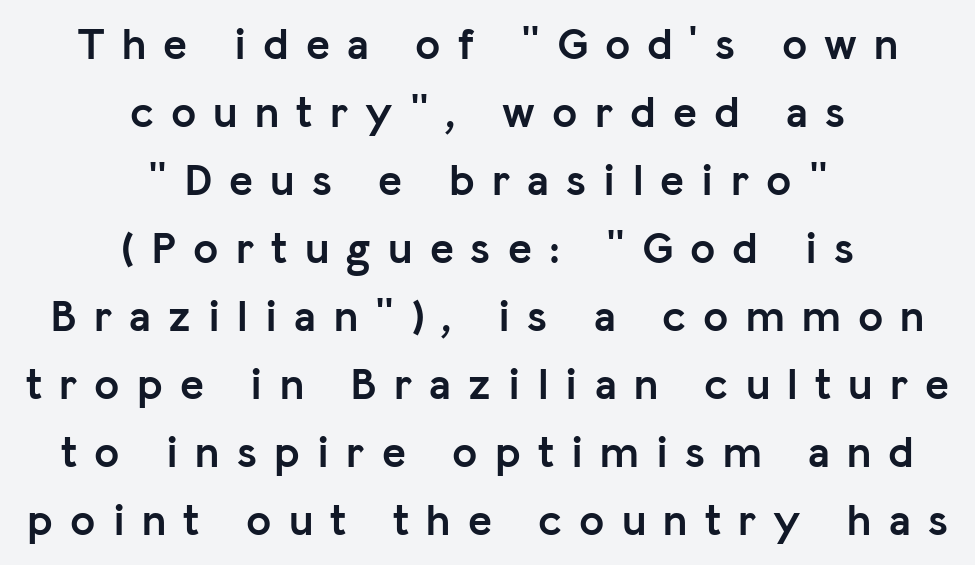
Q: Is the text bold? A: Yes.
Q: Is the text italic (slanted)? A: No, it is upright.
Q: Is the typeface a serif or a sans-serif typeface? A: Sans-serif.
Q: Is the text underlined? A: No.
Q: How is the paragraph aligned? A: Centered.
Q: Is the spacing between letters normal or unusually wide? A: Unusually wide.
Q: Is the spacing between lines tight, normal or loose? A: Normal.
Q: Width (condensed, normal, or wide)? A: Normal.
Q: Stroke contrast? A: Low.
Q: x-height? A: Medium.
Q: Monospaced? A: No.
